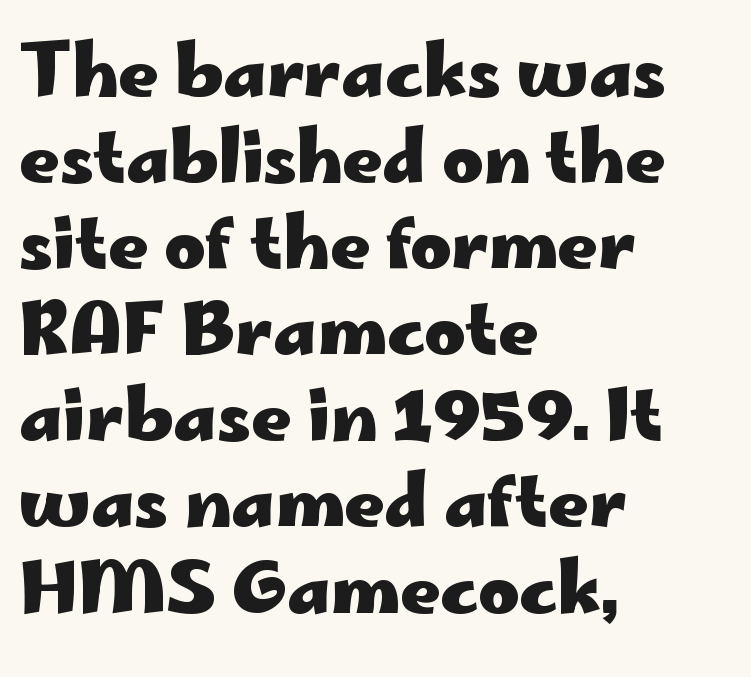
Q: Is the text bold? A: Yes.
Q: Is the text italic (slanted)? A: No, it is upright.
Q: Is the typeface a serif or a sans-serif typeface? A: Sans-serif.
Q: Is the text underlined? A: No.
Q: How is the paragraph aligned? A: Left-aligned.
Q: Is the spacing between letters normal or unusually wide? A: Normal.
Q: Width (condensed, normal, or wide)? A: Wide.
Q: Stroke contrast? A: Low.
Q: x-height? A: Small.
Q: Monospaced? A: No.
